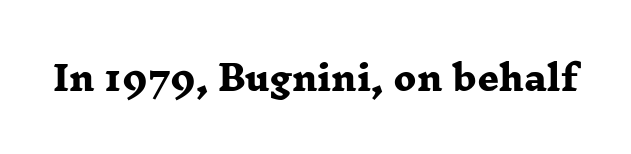
Q: Is the text bold? A: Yes.
Q: Is the typeface a serif or a sans-serif typeface? A: Serif.
Q: Is the text underlined? A: No.
Q: Is the spacing between letters normal or unusually wide? A: Normal.
Q: Width (condensed, normal, or wide)? A: Wide.
Q: Stroke contrast? A: Low.
Q: x-height? A: Medium.
Q: Monospaced? A: No.
